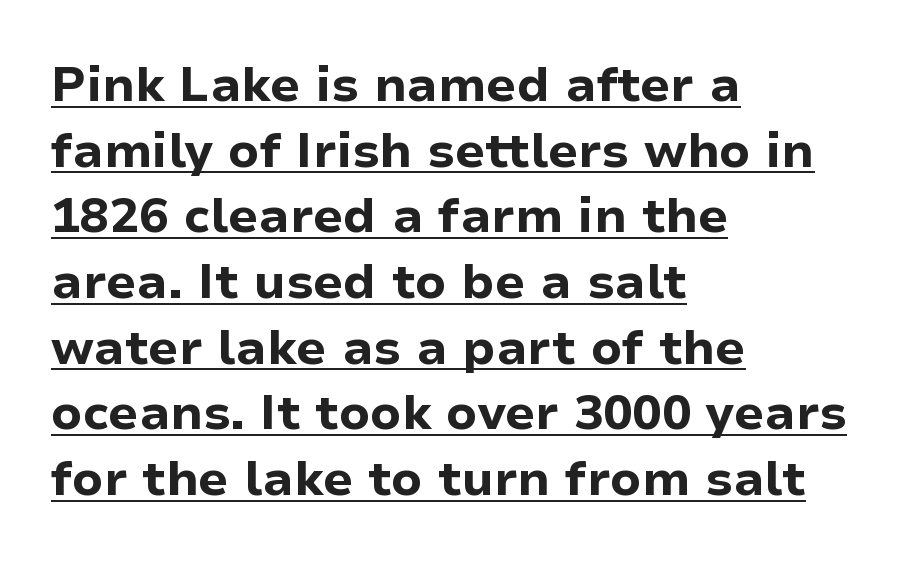
Q: Is the text bold? A: Yes.
Q: Is the text italic (slanted)? A: No, it is upright.
Q: Is the typeface a serif or a sans-serif typeface? A: Sans-serif.
Q: Is the text underlined? A: Yes.
Q: How is the paragraph aligned? A: Left-aligned.
Q: Is the spacing between letters normal or unusually wide? A: Normal.
Q: Is the spacing between lines tight, normal or loose? A: Normal.
Q: Width (condensed, normal, or wide)? A: Normal.
Q: Stroke contrast? A: Low.
Q: x-height? A: Medium.
Q: Monospaced? A: No.
